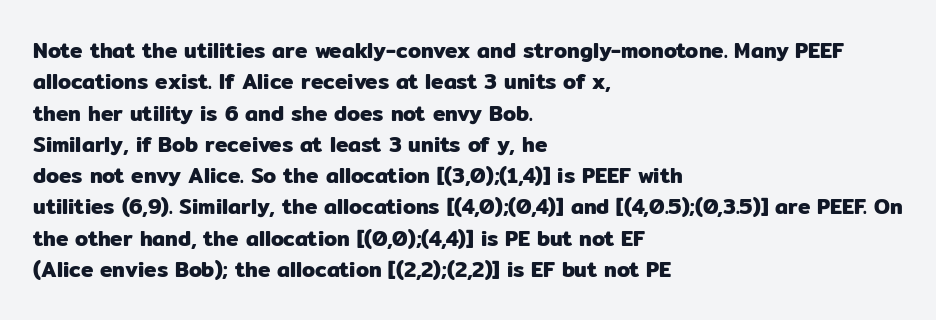
{"italic": "no", "underline": "no", "align": "left", "line_spacing": "normal", "line_spacing_ratio": 1.49, "letter_spacing": "normal", "letter_spacing_em": 0.0, "glyph_px": 21}
